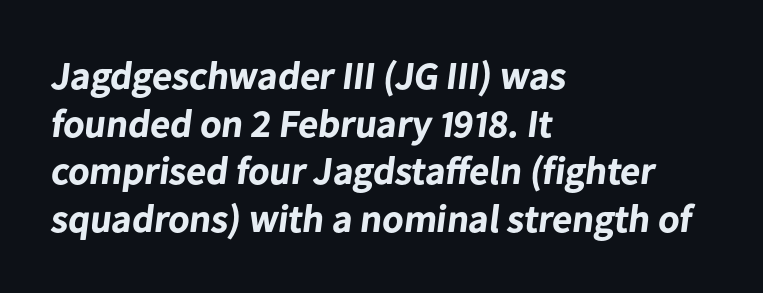
Q: Is the text bold? A: Yes.
Q: Is the typeface a serif or a sans-serif typeface? A: Sans-serif.
Q: Is the text underlined? A: No.
Q: How is the paragraph aligned? A: Left-aligned.
Q: Is the spacing between letters normal or unusually wide? A: Normal.
Q: Width (condensed, normal, or wide)? A: Normal.
Q: Stroke contrast? A: Low.
Q: x-height? A: Medium.
Q: Monospaced? A: No.
